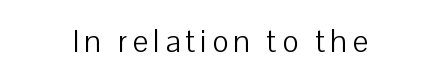
Unlike a traditional serif, this face leaves its strokes unadorned. Every stem runs plumb, perpendicular to the baseline. A centered setting, common on invitations and titles, is used for this passage. Note the varied advance widths — an 'i' is clearly narrower than an 'm'. Stroke mass is kept to a normal reading level or below.
